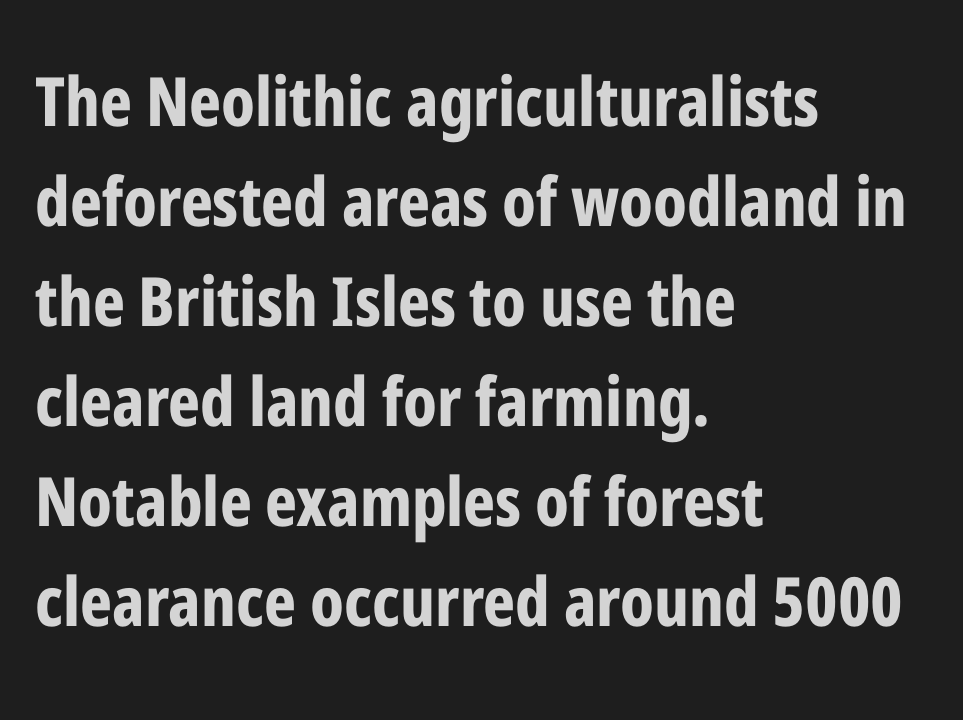
The image shows 68 px bold, condensed sans-serif type, upright; set left-aligned, normal line spacing (1.47x), normal letter spacing, not underlined; low stroke contrast and a medium x-height.
